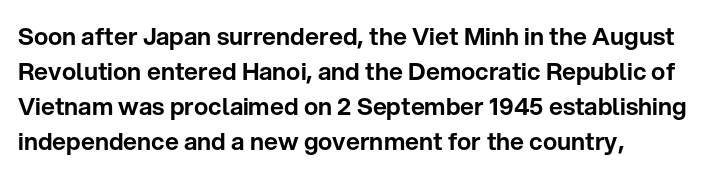
Style check: upright. The designer left line spacing at the default. Casual observation: everything's shoved over to the left. Tracking here is standard; glyphs follow each other at the usual distance. The foot of each line stays bare and open.
